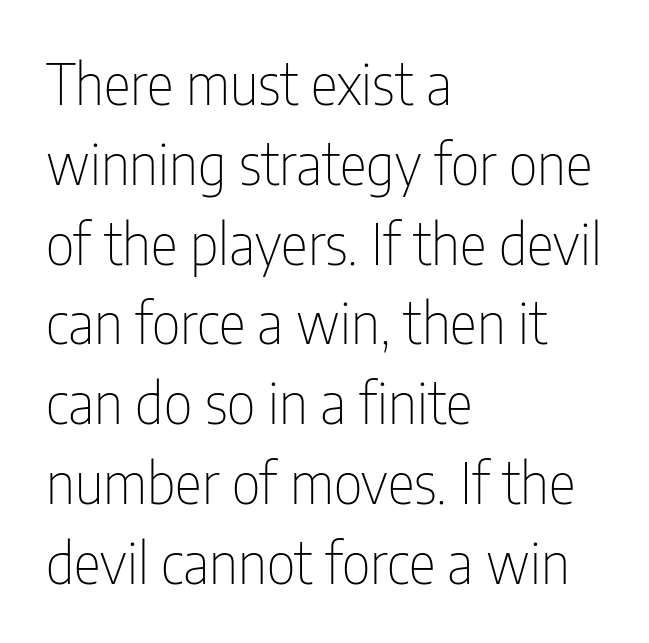
Q: Is the text bold? A: No.
Q: Is the text italic (slanted)? A: No, it is upright.
Q: Is the typeface a serif or a sans-serif typeface? A: Sans-serif.
Q: Is the text underlined? A: No.
Q: How is the paragraph aligned? A: Left-aligned.
Q: Is the spacing between letters normal or unusually wide? A: Normal.
Q: Is the spacing between lines tight, normal or loose? A: Normal.
Q: Width (condensed, normal, or wide)? A: Condensed.
Q: Stroke contrast? A: Low.
Q: x-height? A: Medium.
Q: Monospaced? A: No.
